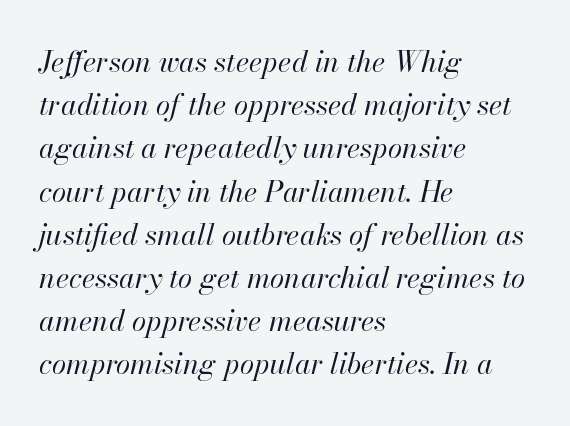
Q: Is the text bold? A: No.
Q: Is the text italic (slanted)? A: Yes, it leans right by about 13 degrees.
Q: Is the text underlined? A: No.
Q: How is the paragraph aligned? A: Left-aligned.
Q: Is the spacing between letters normal or unusually wide? A: Normal.
Q: Is the spacing between lines tight, normal or loose? A: Normal.
Q: Width (condensed, normal, or wide)? A: Normal.
Q: Stroke contrast? A: High.
Q: x-height? A: Small.
Q: Monospaced? A: No.
